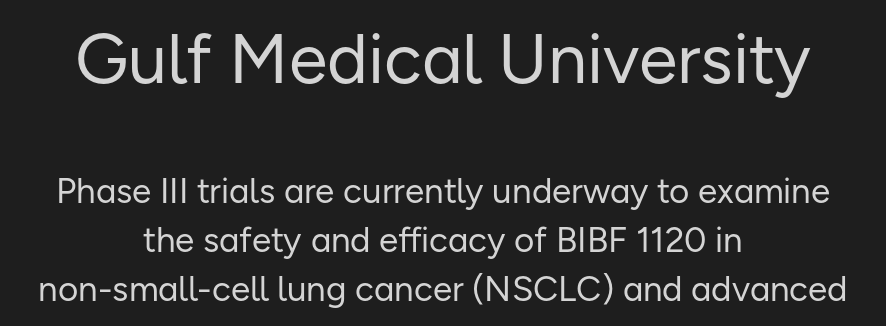
The image shows 70 px regular-weight sans-serif type, upright; set centered, normal line spacing (1.39x), normal letter spacing, not underlined; the first (top) block is 2.0x larger; low stroke contrast and a medium x-height.
